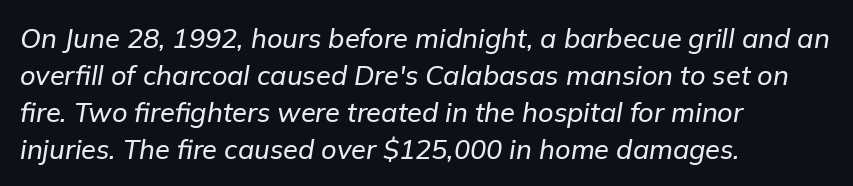
{"italic": "yes", "lean": "right", "slant_degrees": 9, "underline": "no", "align": "left", "line_spacing": "normal", "line_spacing_ratio": 1.37, "letter_spacing": "normal", "letter_spacing_em": 0.0, "glyph_px": 27}
